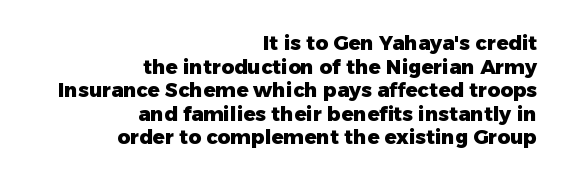
Q: Is the text bold? A: Yes.
Q: Is the text italic (slanted)? A: No, it is upright.
Q: Is the text underlined? A: No.
Q: How is the paragraph aligned? A: Right-aligned.
Q: Is the spacing between letters normal or unusually wide? A: Normal.
